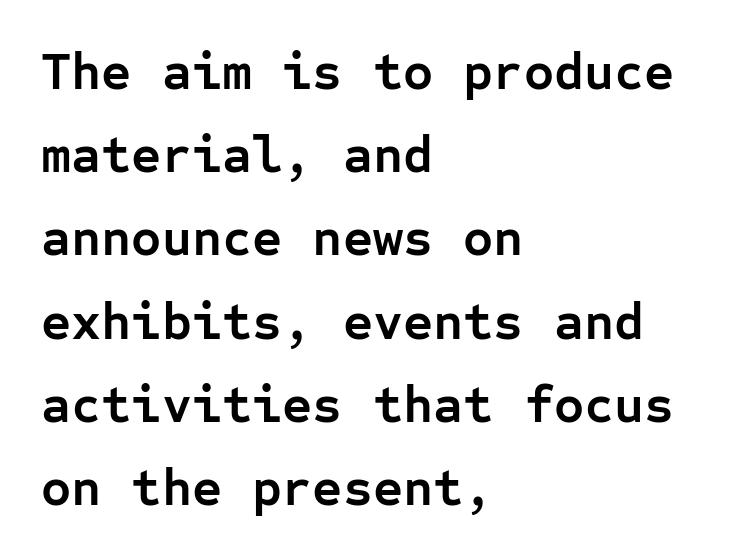
Q: Is the text bold? A: Yes.
Q: Is the text italic (slanted)? A: No, it is upright.
Q: Is the typeface a serif or a sans-serif typeface? A: Sans-serif.
Q: Is the text underlined? A: No.
Q: How is the paragraph aligned? A: Left-aligned.
Q: Is the spacing between letters normal or unusually wide? A: Normal.
Q: Is the spacing between lines tight, normal or loose? A: Normal.
Q: Width (condensed, normal, or wide)? A: Normal.
Q: Stroke contrast? A: Low.
Q: x-height? A: Medium.
Q: Monospaced? A: Yes.
